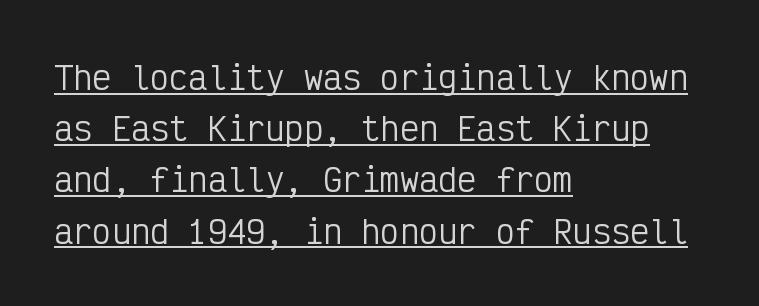
A typesetter would call this monospace, since all characters share one set width. Casual observation: everything's shoved over to the left. Evenly set lines give the paragraph a standard silhouette. Is this a heavy cut? Hardly; it is regular or lighter. There is no visible air inserted between adjacent glyphs.
